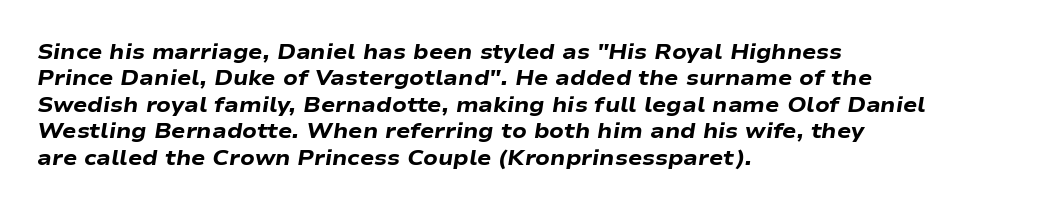
{"italic": "yes", "lean": "right", "slant_degrees": 9, "bold": "yes", "underline": "no", "align": "left", "line_spacing": "normal", "line_spacing_ratio": 1.26, "letter_spacing": "normal", "letter_spacing_em": 0.0, "glyph_px": 21}
